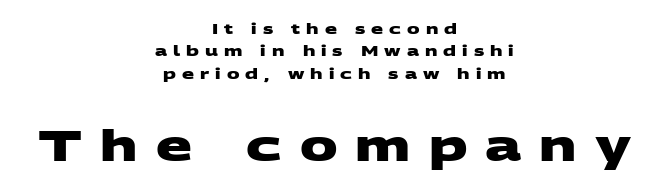
{"serif": "no", "bold": "yes", "weight": "heavy", "width": "wide", "stroke_contrast": "medium", "x_height": "large", "monospaced": "no", "underline": "no", "align": "center", "line_spacing": "normal", "line_spacing_ratio": 1.59, "letter_spacing": "wide", "letter_spacing_em": 0.43, "larger_block": "second", "size_ratio": 3.0, "glyph_px": 42}
